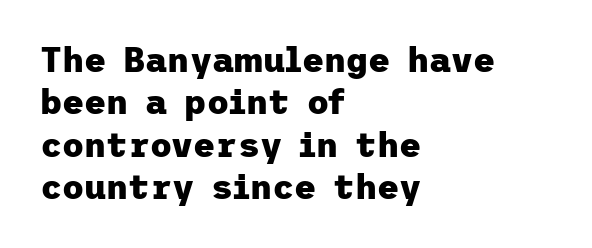
Q: Is the text bold? A: Yes.
Q: Is the text italic (slanted)? A: No, it is upright.
Q: Is the typeface a serif or a sans-serif typeface? A: Sans-serif.
Q: Is the text underlined? A: No.
Q: How is the paragraph aligned? A: Left-aligned.
Q: Is the spacing between letters normal or unusually wide? A: Normal.
Q: Is the spacing between lines tight, normal or loose? A: Normal.
Q: Width (condensed, normal, or wide)? A: Normal.
Q: Stroke contrast? A: Low.
Q: x-height? A: Medium.
